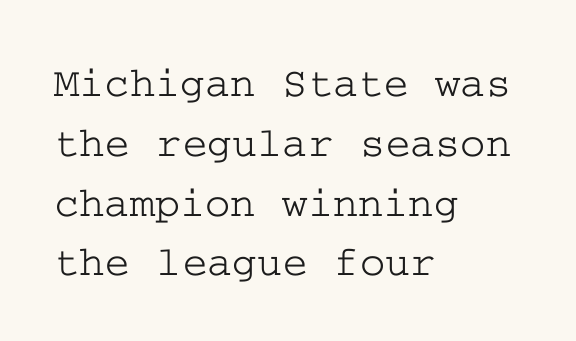
Q: Is the text italic (slanted)? A: No, it is upright.
Q: Is the typeface a serif or a sans-serif typeface? A: Serif.
Q: Is the text underlined? A: No.
Q: How is the paragraph aligned? A: Left-aligned.
Q: Is the spacing between letters normal or unusually wide? A: Normal.
Q: Is the spacing between lines tight, normal or loose? A: Normal.
Q: Width (condensed, normal, or wide)? A: Wide.
Q: Stroke contrast? A: Low.
Q: x-height? A: Medium.
